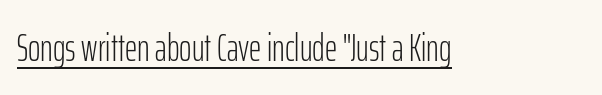
The image shows 38 px light, condensed sans-serif type, upright; set normal letter spacing, underlined; low stroke contrast and a medium x-height.
